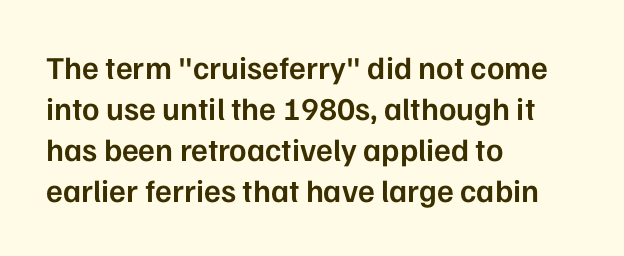
The image shows 32 px semibold sans-serif type, upright; set left-aligned, normal line spacing (1.28x), normal letter spacing, not underlined; low stroke contrast and a medium x-height.
